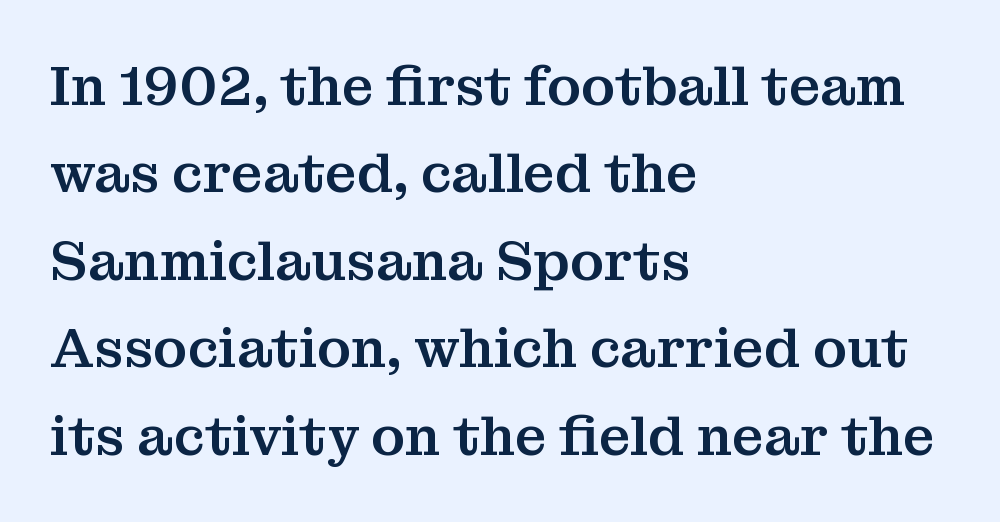
Clear beneath every line of the passage. Spacing verdict: proportional, widths tailored to each character. Notice how the stems are strictly vertical — no italics here. The ragged edge is on the right, which tells us the setting is flush left.
